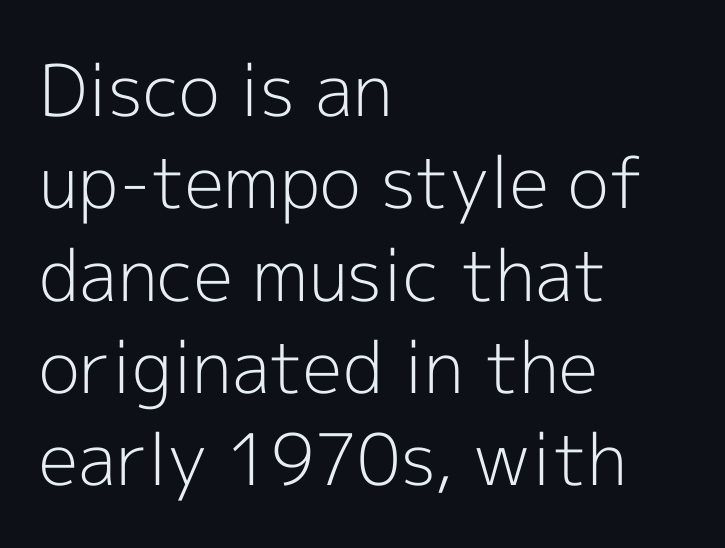
Regarding leading, the lines here are spaced in the standard way. Type style note: lacks serifs. Anything drawn beneath the words? Only blank space. A roman cut, with each character standing at attention. Spacing verdict: proportional, widths tailored to each character.
